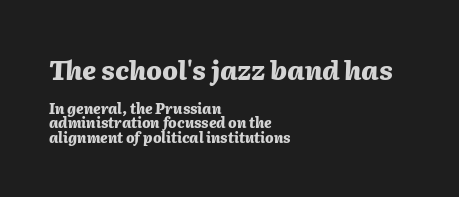
{"italic": "yes", "lean": "right", "slant_degrees": 2, "bold": "yes", "underline": "no", "align": "left", "line_spacing": "tight", "line_spacing_ratio": 1.04, "letter_spacing": "normal", "letter_spacing_em": 0.0, "larger_block": "first", "size_ratio": 1.86, "glyph_px": 26}
